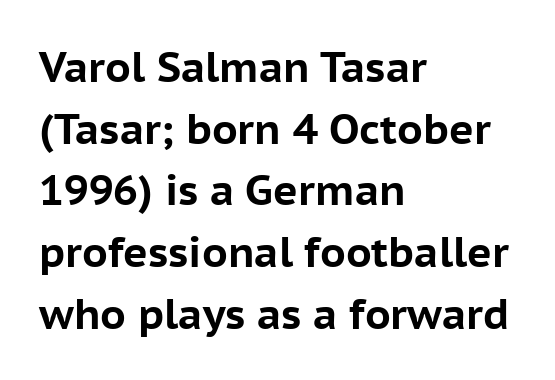
Looks like regular typesetting: each glyph gets only the width it needs. The type sits square on the baseline with zero lean. Classification — sans serif. Type without underlining. The ragged edge is on the right, which tells us the setting is flush left.
